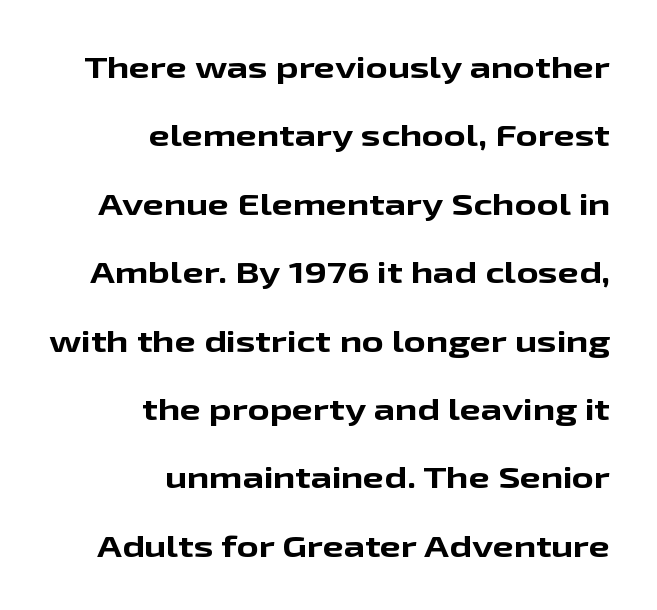
The image shows 30 px bold, wide sans-serif type, upright; set right-aligned, loose line spacing (2.28x), normal letter spacing, not underlined; low stroke contrast and a medium x-height.
